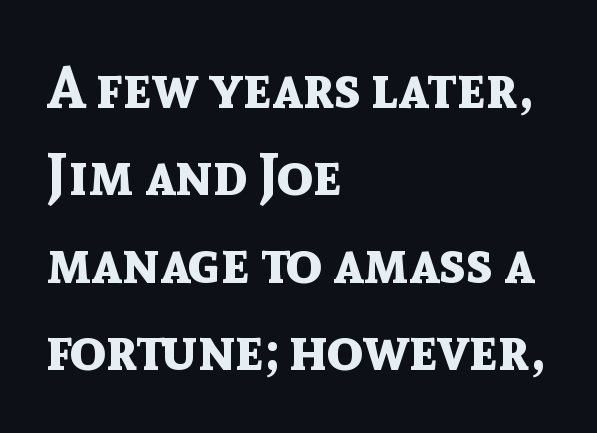
Q: Is the text bold? A: Yes.
Q: Is the text italic (slanted)? A: No, it is upright.
Q: Is the typeface a serif or a sans-serif typeface? A: Sans-serif.
Q: Is the text underlined? A: No.
Q: How is the paragraph aligned? A: Left-aligned.
Q: Is the spacing between letters normal or unusually wide? A: Normal.
Q: Is the spacing between lines tight, normal or loose? A: Normal.
Q: Width (condensed, normal, or wide)? A: Normal.
Q: x-height? A: Medium.
Q: Monospaced? A: No.
